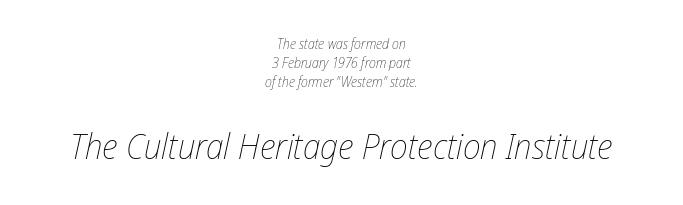
The image shows 36 px thin, condensed type, italic (leaning right); set centered, normal line spacing (1.37x), normal letter spacing, not underlined; the second (bottom) block is 2.57x larger; low stroke contrast and a medium x-height.
